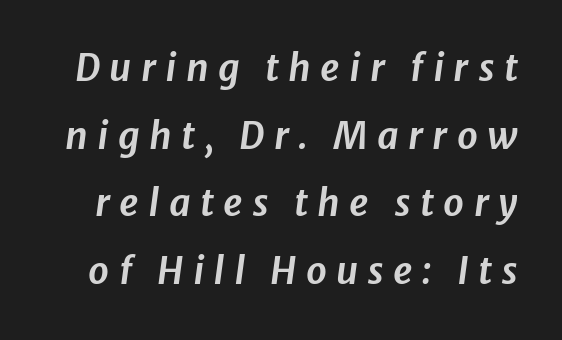
Q: Is the text italic (slanted)? A: Yes, it leans right by about 8 degrees.
Q: Is the text underlined? A: No.
Q: Is the spacing between letters normal or unusually wide? A: Unusually wide.
Q: Width (condensed, normal, or wide)? A: Normal.
Q: Stroke contrast? A: Low.
Q: x-height? A: Medium.
Q: Monospaced? A: No.
